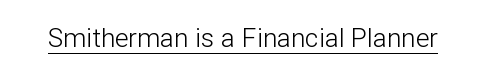
Q: Is the text bold? A: No.
Q: Is the text italic (slanted)? A: No, it is upright.
Q: Is the text underlined? A: Yes.
Q: Is the spacing between letters normal or unusually wide? A: Normal.
